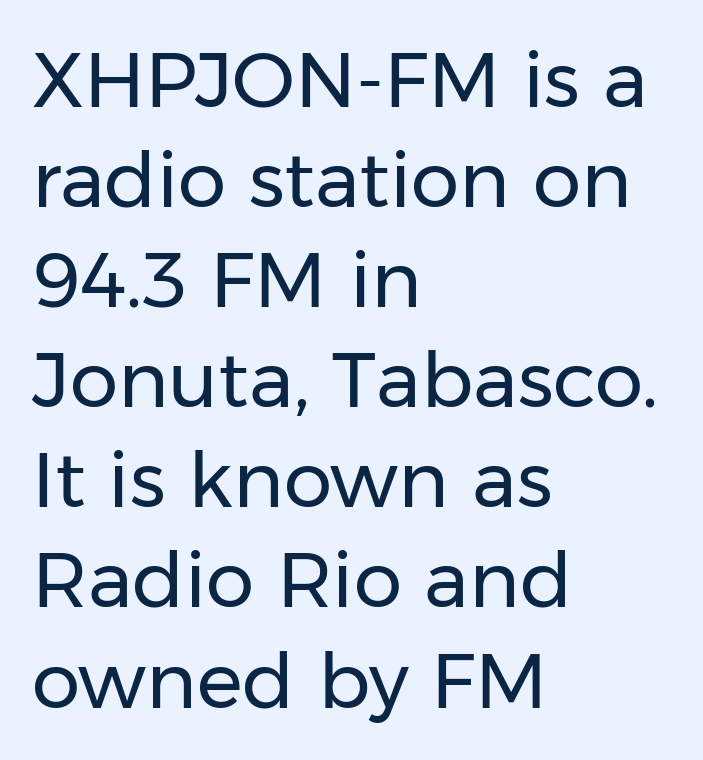
The image shows 77 px regular-weight sans-serif type, upright; set left-aligned, normal line spacing (1.3x), normal letter spacing, not underlined; low stroke contrast and a medium x-height.
